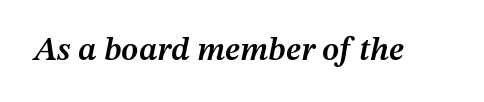
Q: Is the text bold? A: Semi-bold.
Q: Is the text italic (slanted)? A: Yes, it leans right by about 12 degrees.
Q: Is the text underlined? A: No.
Q: Is the spacing between letters normal or unusually wide? A: Normal.
Q: Width (condensed, normal, or wide)? A: Normal.
Q: Stroke contrast? A: Medium.
Q: x-height? A: Medium.
Q: Monospaced? A: No.
